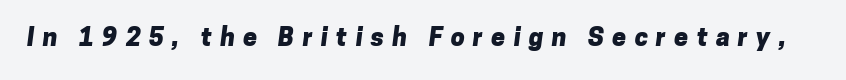
Heavy-handed strokes throughout: this text is bold. Has an underline been added? It has not. Compared with typical body copy, the letter spacing here is much looser.
